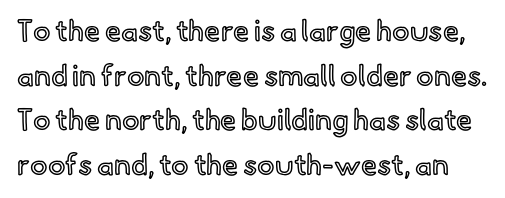
{"italic": "no", "width": "normal", "x_height": "small", "monospaced": "no", "underline": "no", "line_spacing": "normal", "line_spacing_ratio": 1.54, "letter_spacing": "normal", "letter_spacing_em": 0.0, "glyph_px": 29}
